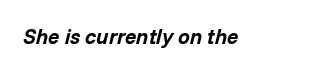
Q: Is the text bold? A: Yes.
Q: Is the text italic (slanted)? A: Yes, it leans right by about 14 degrees.
Q: Is the text underlined? A: No.
Q: How is the paragraph aligned? A: Left-aligned.
Q: Is the spacing between letters normal or unusually wide? A: Normal.
